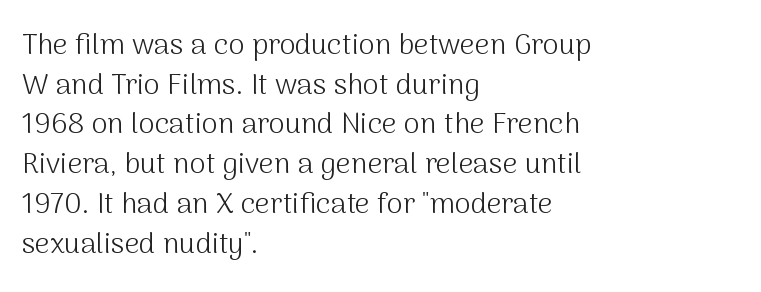
Q: Is the text bold? A: No.
Q: Is the text italic (slanted)? A: No, it is upright.
Q: Is the typeface a serif or a sans-serif typeface? A: Sans-serif.
Q: Is the text underlined? A: No.
Q: How is the paragraph aligned? A: Left-aligned.
Q: Is the spacing between letters normal or unusually wide? A: Normal.
Q: Is the spacing between lines tight, normal or loose? A: Normal.
Q: Width (condensed, normal, or wide)? A: Normal.
Q: Stroke contrast? A: Medium.
Q: x-height? A: Medium.
Q: Monospaced? A: No.
